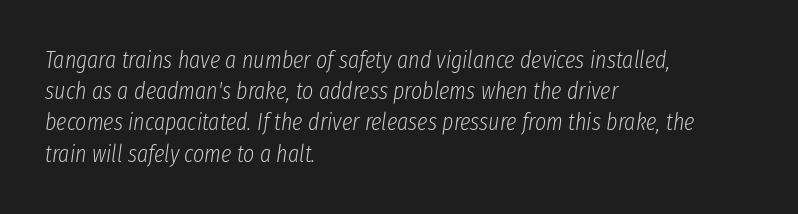
Horizontal bands of white between lines are of average thickness. The lines in this sample share a left origin and differ only in where they stop. If you drew a line through each stem, it would be angled. The font is comparable to plain body text, perhaps lighter. The gap between lines stays unmarked.
